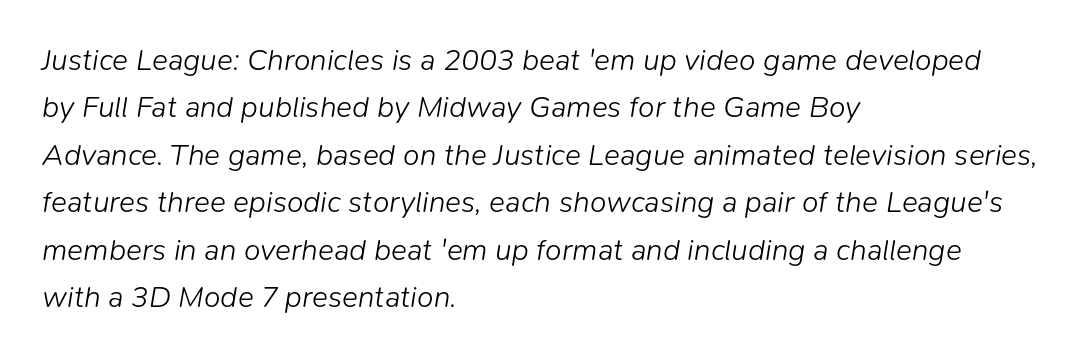
Q: Is the text bold? A: No.
Q: Is the text italic (slanted)? A: Yes, it leans right by about 9 degrees.
Q: Is the text underlined? A: No.
Q: How is the paragraph aligned? A: Left-aligned.
Q: Is the spacing between letters normal or unusually wide? A: Normal.
Q: Is the spacing between lines tight, normal or loose? A: Normal.
Q: Width (condensed, normal, or wide)? A: Normal.
Q: Stroke contrast? A: Low.
Q: x-height? A: Medium.
Q: Monospaced? A: No.
